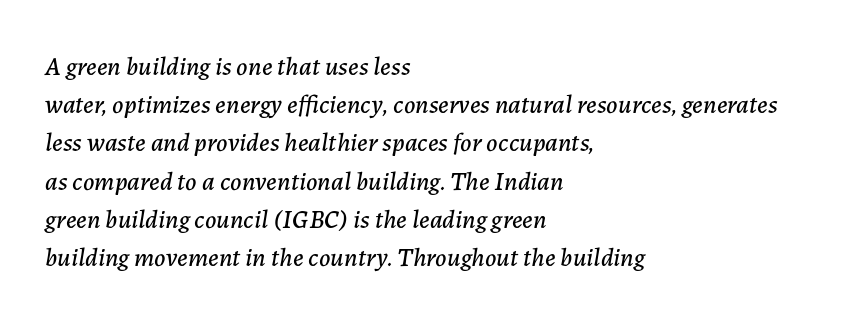
Q: Is the text italic (slanted)? A: Yes, it leans right by about 7 degrees.
Q: Is the text underlined? A: No.
Q: How is the paragraph aligned? A: Left-aligned.
Q: Is the spacing between letters normal or unusually wide? A: Normal.
Q: Is the spacing between lines tight, normal or loose? A: Normal.
